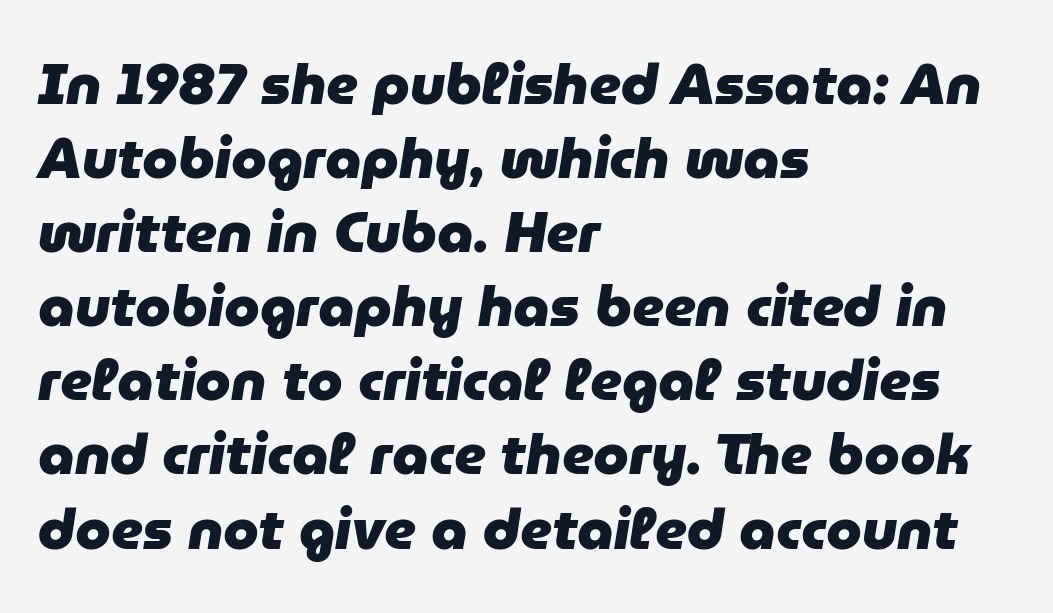
The image shows 57 px heavy type, italic (leaning right); set left-aligned, normal line spacing (1.3x), normal letter spacing, not underlined; low stroke contrast and a medium x-height.
